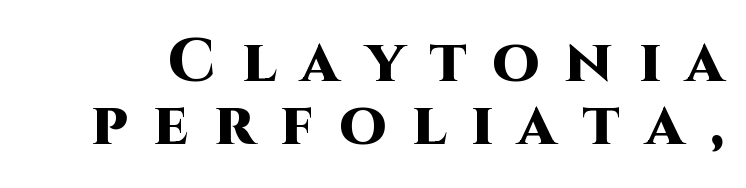
Q: Is the text bold? A: Yes.
Q: Is the text italic (slanted)? A: No, it is upright.
Q: Is the typeface a serif or a sans-serif typeface? A: Sans-serif.
Q: Is the text underlined? A: No.
Q: Is the spacing between letters normal or unusually wide? A: Unusually wide.
Q: Is the spacing between lines tight, normal or loose? A: Tight.
Q: Width (condensed, normal, or wide)? A: Normal.
Q: Stroke contrast? A: High.
Q: x-height? A: Large.
Q: Monospaced? A: No.
